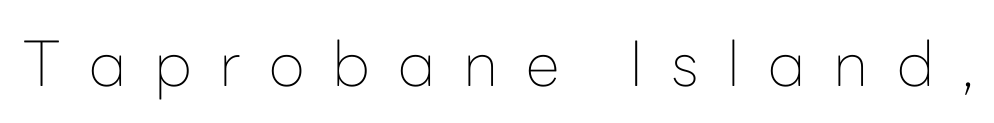
Characters follow at a spacing far wider than the type designer built in. These lines were composed using upright roman letters. The strokes are not fattened; the text isn't bold. Anything drawn beneath the words? Only blank space.
